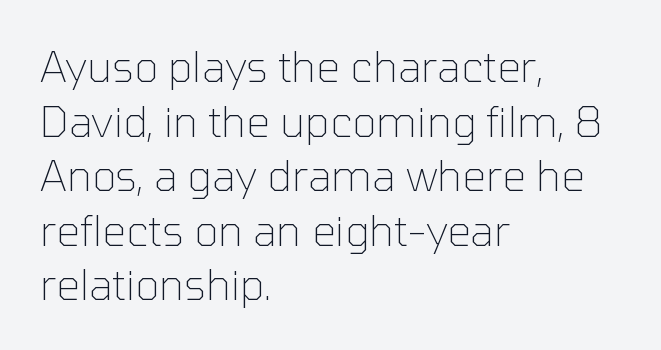
{"serif": "no", "italic": "no", "bold": "no", "weight": "thin", "width": "normal", "stroke_contrast": "low", "x_height": "medium", "monospaced": "no", "underline": "no", "align": "left", "line_spacing": "normal", "line_spacing_ratio": 1.3, "letter_spacing": "normal", "letter_spacing_em": 0.0, "glyph_px": 42}
